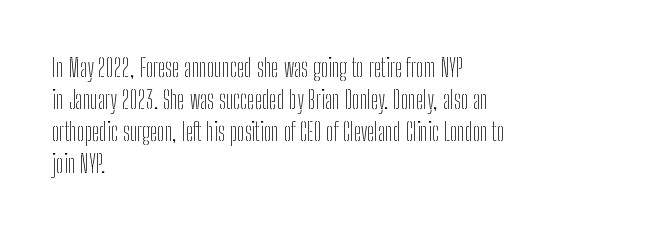
Q: Is the text bold? A: No.
Q: Is the text italic (slanted)? A: No, it is upright.
Q: Is the text underlined? A: No.
Q: How is the paragraph aligned? A: Left-aligned.
Q: Is the spacing between letters normal or unusually wide? A: Normal.
Q: Is the spacing between lines tight, normal or loose? A: Normal.
